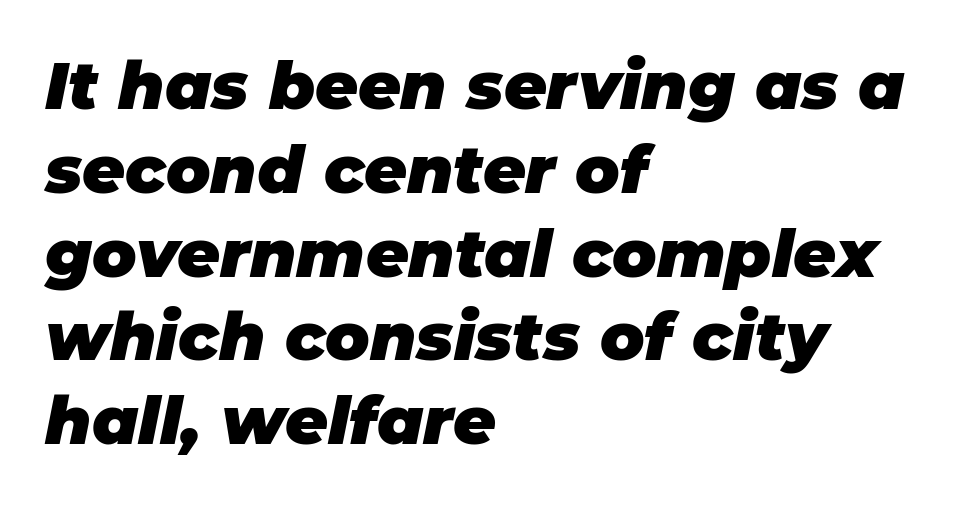
{"italic": "yes", "lean": "right", "slant_degrees": 11, "bold": "yes", "weight": "heavy", "width": "normal", "stroke_contrast": "low", "x_height": "large", "monospaced": "no", "underline": "no", "align": "left", "line_spacing": "normal", "line_spacing_ratio": 1.27, "letter_spacing": "normal", "letter_spacing_em": 0.0, "glyph_px": 66}
